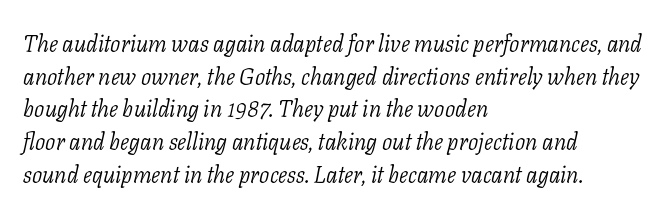
Is the stroke heavy? The answer is a plain regular-or-lighter. The whole block is typeset with a tilt. Check the space under the baseline: it is left empty. Interline gaps are of average width in this sample.
